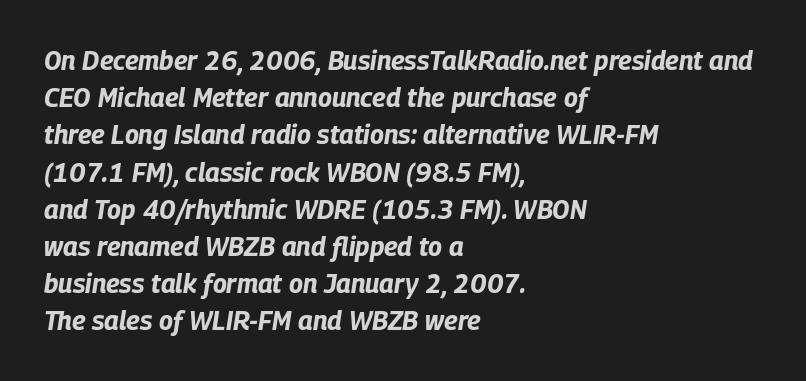
Q: Is the text bold? A: Yes.
Q: Is the text italic (slanted)? A: Yes, it leans right by about 9 degrees.
Q: Is the text underlined? A: No.
Q: How is the paragraph aligned? A: Left-aligned.
Q: Is the spacing between letters normal or unusually wide? A: Normal.
Q: Is the spacing between lines tight, normal or loose? A: Normal.
